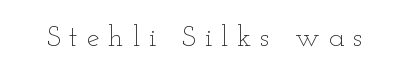
Underline: absent. The rendering uses natural spacing where letterforms have individual widths. The passage shown is not bold in any degree. Each word looks stretched out because of the extra space between its letters. A roman cut, with each character standing at attention.
